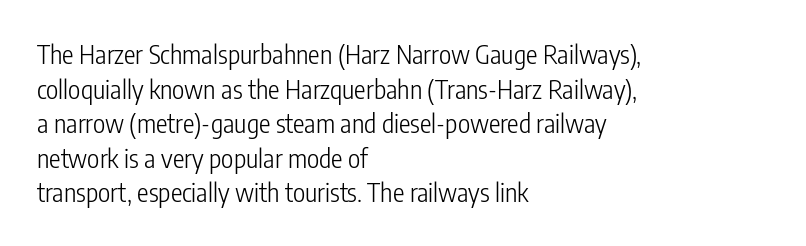
Q: Is the text bold? A: No.
Q: Is the text italic (slanted)? A: No, it is upright.
Q: Is the text underlined? A: No.
Q: How is the paragraph aligned? A: Left-aligned.
Q: Is the spacing between letters normal or unusually wide? A: Normal.
Q: Is the spacing between lines tight, normal or loose? A: Normal.
